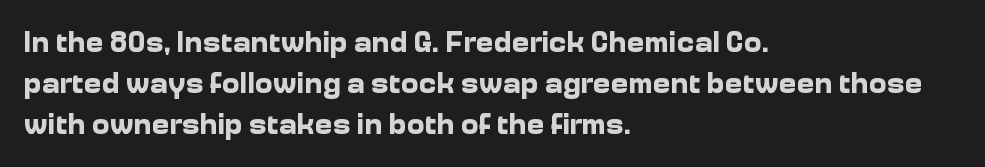
The image shows 30 px bold sans-serif type, upright; set left-aligned, normal line spacing (1.36x), normal letter spacing, not underlined; low stroke contrast and a medium x-height.
